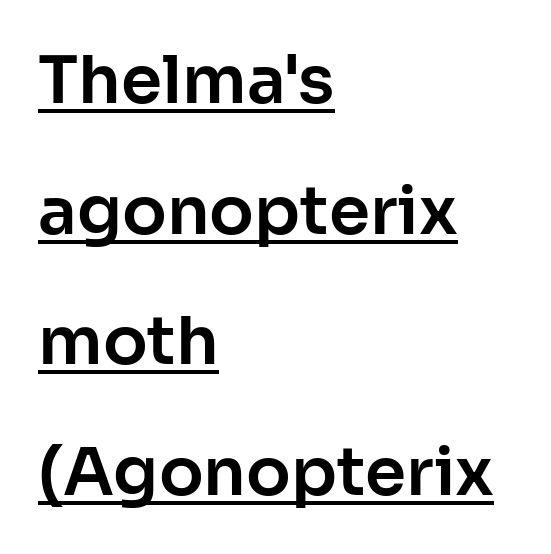
{"serif": "no", "italic": "no", "width": "normal", "stroke_contrast": "low", "x_height": "medium", "monospaced": "no", "underline": "yes", "align": "left", "line_spacing": "loose", "line_spacing_ratio": 1.98, "letter_spacing": "normal", "letter_spacing_em": 0.0, "glyph_px": 66}
